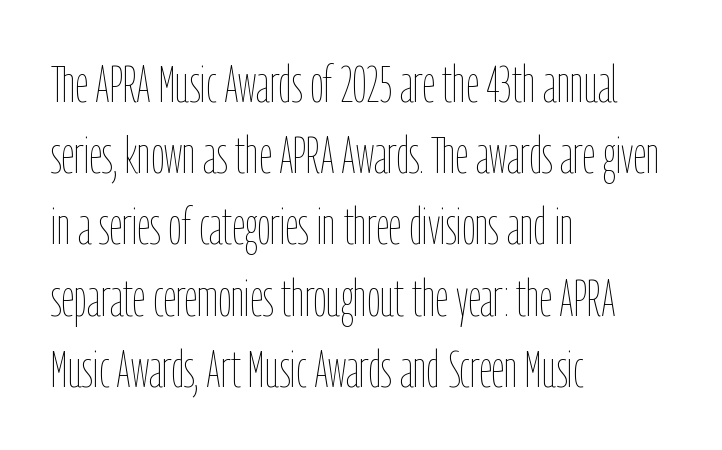
The image shows 52 px thin, condensed type, upright; set left-aligned, normal line spacing (1.37x), normal letter spacing, not underlined; low stroke contrast and a medium x-height.
